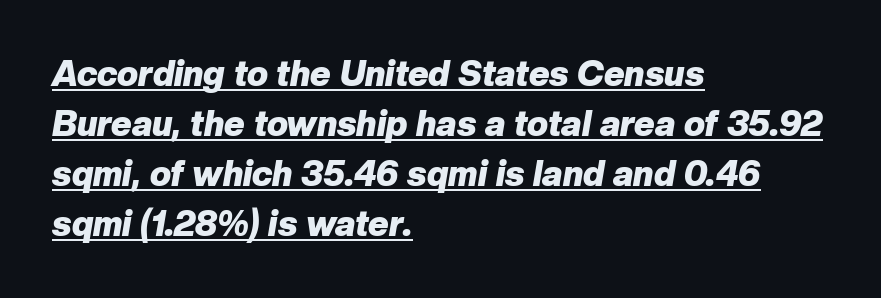
Note the varied advance widths — an 'i' is clearly narrower than an 'm'. The compositor pushed each line to the left boundary. This is oblique type, the kind used for emphasis or titles. A typesetter would call this zero additional tracking.
